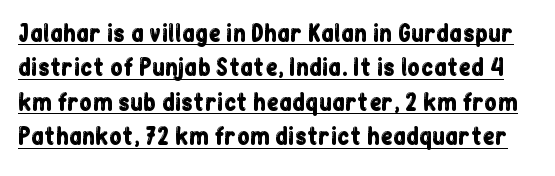
{"italic": "no", "underline": "yes", "line_spacing": "normal", "line_spacing_ratio": 1.5, "letter_spacing": "normal", "letter_spacing_em": 0.0, "glyph_px": 23}
